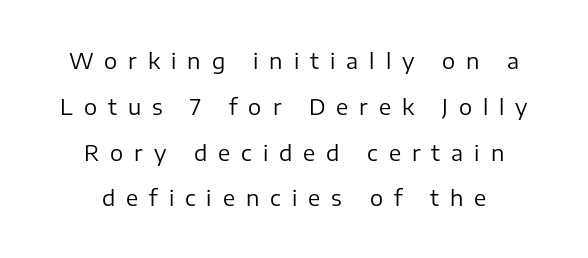
These glyphs show unthickened strokes, regular width or finer. Does the copy run flush right? No — it is centered line by line. This is roman type, the default non-slanted kind. Horizontal bands of white between lines are thick stripes.
